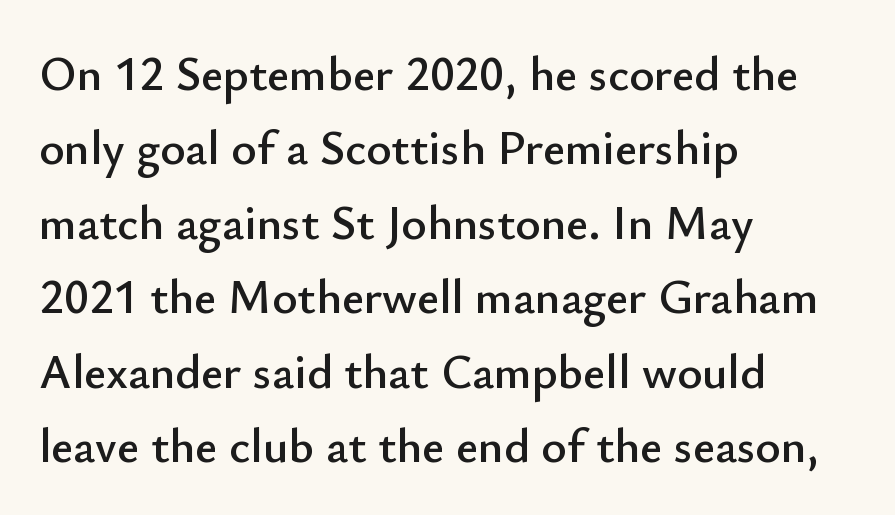
Q: Is the text italic (slanted)? A: No, it is upright.
Q: Is the typeface a serif or a sans-serif typeface? A: Sans-serif.
Q: Is the text underlined? A: No.
Q: How is the paragraph aligned? A: Left-aligned.
Q: Is the spacing between letters normal or unusually wide? A: Normal.
Q: Is the spacing between lines tight, normal or loose? A: Normal.
Q: Width (condensed, normal, or wide)? A: Normal.
Q: Stroke contrast? A: Low.
Q: x-height? A: Small.
Q: Monospaced? A: No.
